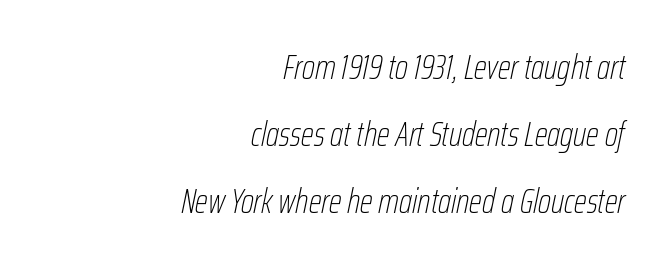
The image shows 34 px thin, condensed type, italic (leaning right); set right-aligned, loose line spacing (1.97x), normal letter spacing, not underlined; low stroke contrast and a medium x-height.
